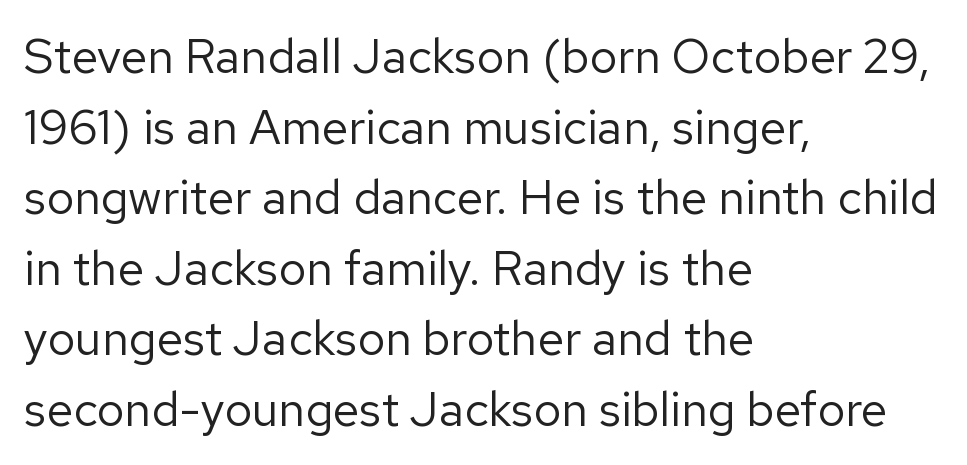
The rendering uses natural spacing where letterforms have individual widths. Each letter's strokes conclude bluntly, with no projecting serifs. Style check: upright. Honestly, the row spacing looks completely unremarkable.
